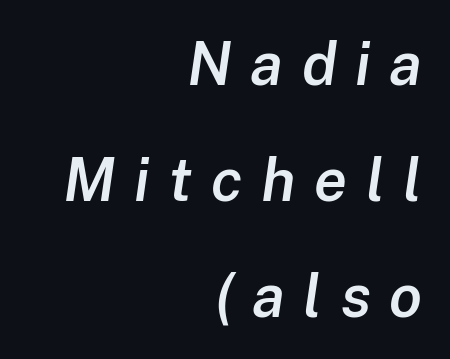
Think of a printed novel: that variable character pitch is what you see here. Anything drawn beneath the words? Only blank space. Observe the wide spacing: letters keep a clear distance from each other. The rendering uses a large line-height, opening up the rows. Moderately thickened strokes mark this as semibold type. Yep, that's italic — everything's leaning.
